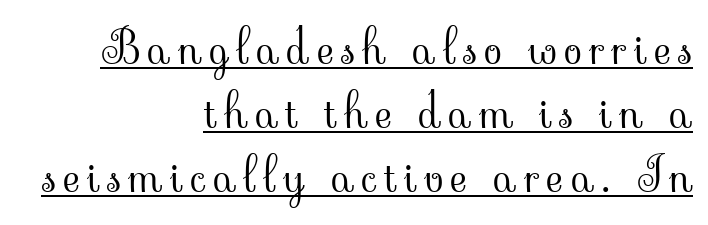
{"serif": "yes", "italic": "no", "bold": "no", "weight": "light", "width": "normal", "stroke_contrast": "low", "x_height": "small", "monospaced": "no", "underline": "yes", "align": "right", "line_spacing": "normal", "line_spacing_ratio": 1.36, "glyph_px": 47}
